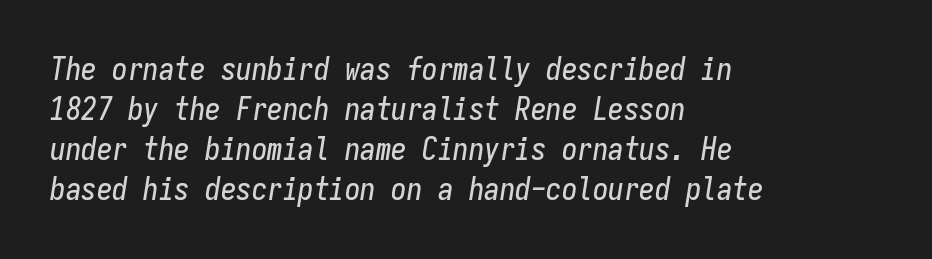
{"italic": "yes", "lean": "right", "slant_degrees": 9, "width": "condensed", "stroke_contrast": "low", "x_height": "medium", "monospaced": "yes", "underline": "no", "align": "left", "line_spacing": "normal", "line_spacing_ratio": 1.29, "letter_spacing": "normal", "letter_spacing_em": 0.0, "glyph_px": 31}
